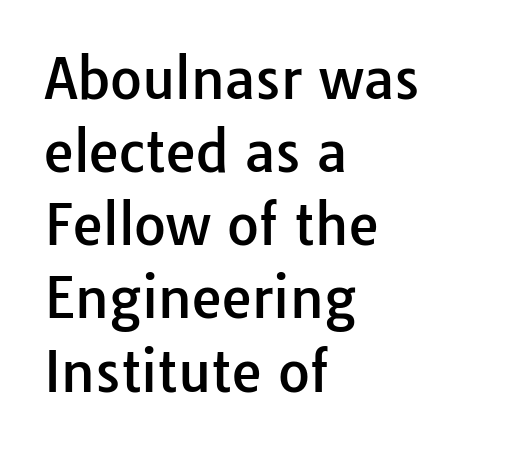
{"serif": "no", "italic": "no", "width": "normal", "stroke_contrast": "low", "x_height": "medium", "monospaced": "no", "underline": "no", "align": "left", "line_spacing": "normal", "line_spacing_ratio": 1.33, "letter_spacing": "normal", "letter_spacing_em": 0.0, "glyph_px": 55}
